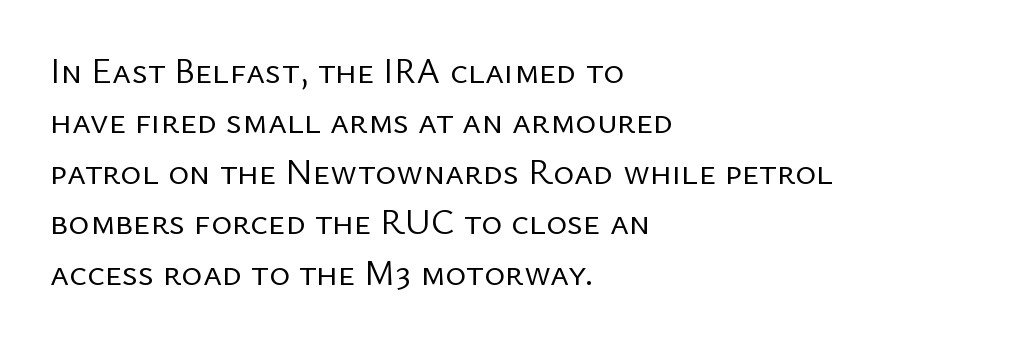
The image shows 36 px regular-weight sans-serif type, upright; set left-aligned, normal line spacing (1.4x), normal letter spacing, not underlined; low stroke contrast and a medium x-height.
